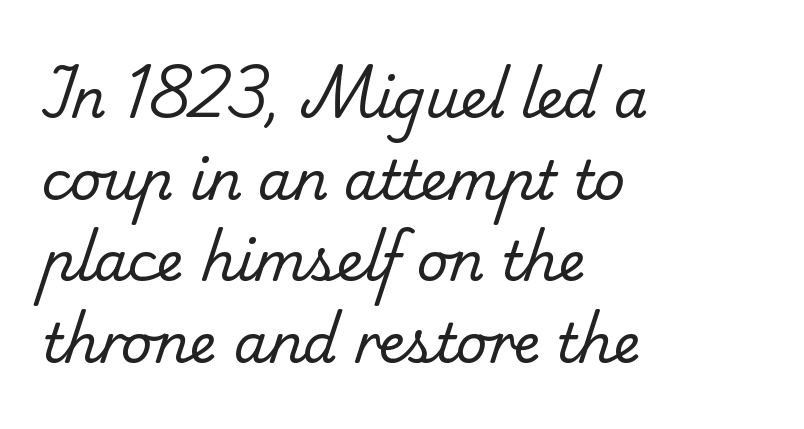
Q: Is the text bold? A: No.
Q: Is the typeface a serif or a sans-serif typeface? A: Serif.
Q: Is the text underlined? A: No.
Q: How is the paragraph aligned? A: Left-aligned.
Q: Is the spacing between letters normal or unusually wide? A: Normal.
Q: Is the spacing between lines tight, normal or loose? A: Normal.
Q: Width (condensed, normal, or wide)? A: Normal.
Q: Stroke contrast? A: Low.
Q: x-height? A: Small.
Q: Monospaced? A: No.
